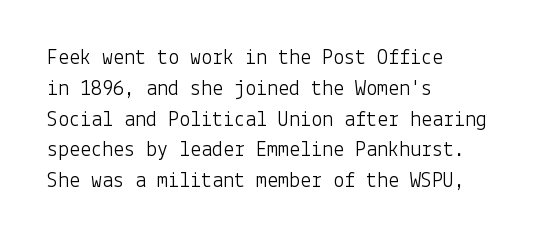
Q: Is the text bold? A: No.
Q: Is the text italic (slanted)? A: No, it is upright.
Q: Is the text underlined? A: No.
Q: How is the paragraph aligned? A: Left-aligned.
Q: Is the spacing between letters normal or unusually wide? A: Normal.
Q: Is the spacing between lines tight, normal or loose? A: Normal.
